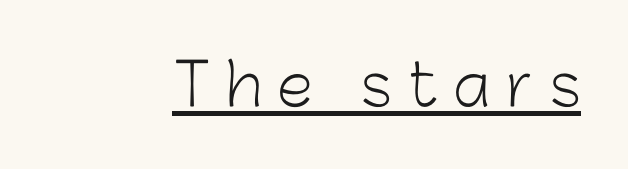
This is roman type, the default non-slanted kind. Underlined type. Unbolded letterforms with no extra heft. Note: no serifs on the glyphs.
